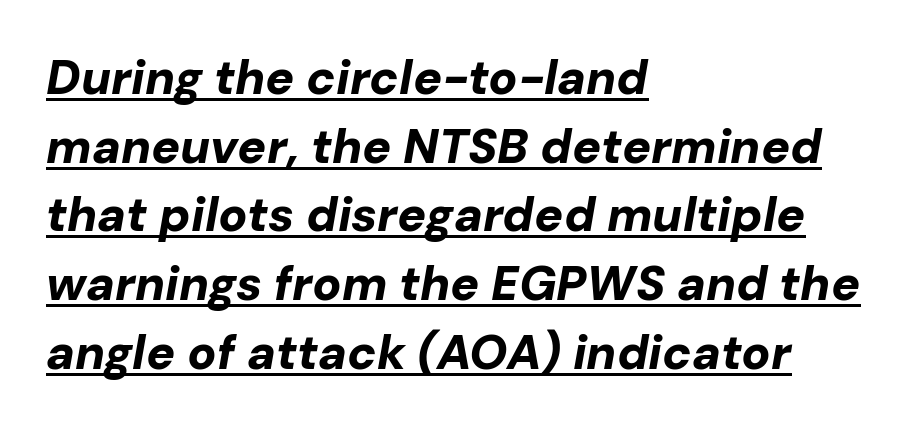
The image shows 48 px bold type, italic (leaning right); set left-aligned, normal line spacing (1.43x), normal letter spacing, underlined; low stroke contrast and a medium x-height.
